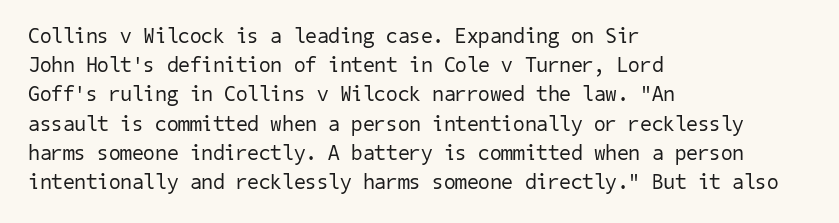
The image shows 21 px text type; set left-aligned, normal line spacing (1.39x), normal letter spacing, not underlined.
